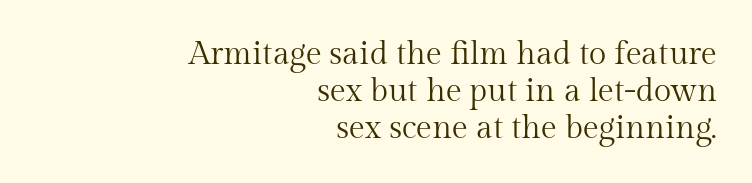
{"serif": "yes", "italic": "no", "bold": "no", "weight": "regular", "width": "normal", "stroke_contrast": "medium", "x_height": "medium", "monospaced": "no", "underline": "no", "align": "right", "line_spacing": "tight", "line_spacing_ratio": 1.15, "letter_spacing": "normal", "letter_spacing_em": 0.0, "glyph_px": 32}
